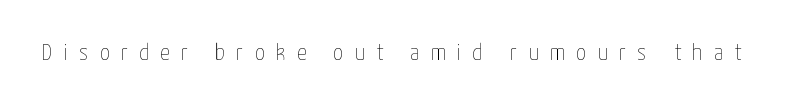
The image shows 24 px text type, upright; set unusually wide letter spacing (+0.47 em), not underlined.
